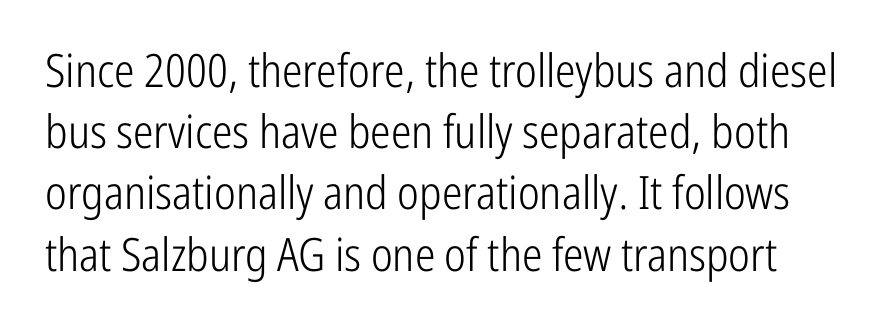
Is there any slant? The stems are plumb. A typesetter would call this leading conventional body-copy spacing. Between one letter and the next there's only the usual sliver of space. Each stroke keeps to a modest, everyday thickness or less.
